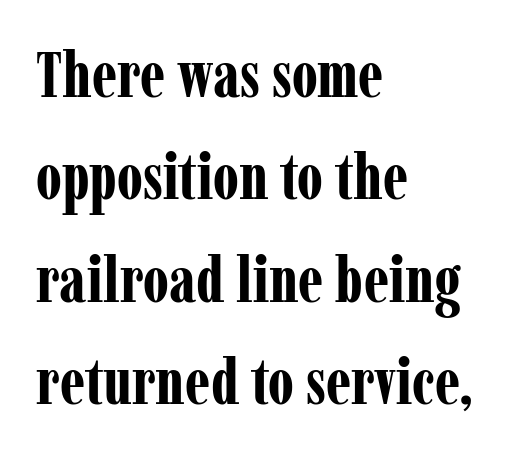
Varying glyph widths throughout — classic text-font behaviour. Honestly, there is no underline to notice here at all. The face used here is rendered with its standard letterfit. Pretty heavy lettering here — definitely bold. All the whitespace from short lines collects on the right. The lettering holds an erect, upright posture throughout.
